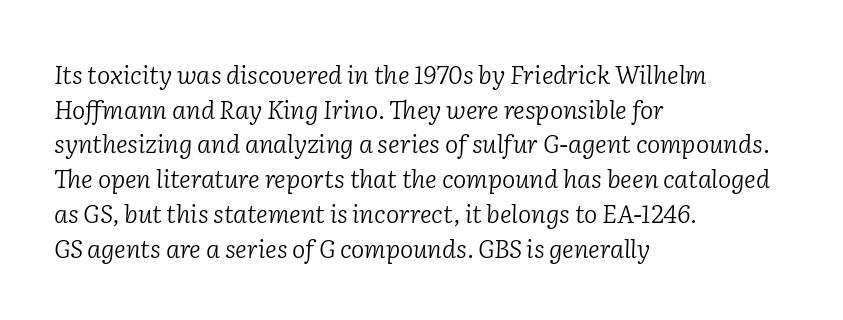
{"italic": "yes", "lean": "right", "slant_degrees": 2, "bold": "no", "underline": "no", "align": "left", "line_spacing": "normal", "line_spacing_ratio": 1.39, "letter_spacing": "normal", "letter_spacing_em": 0.0, "glyph_px": 25}
